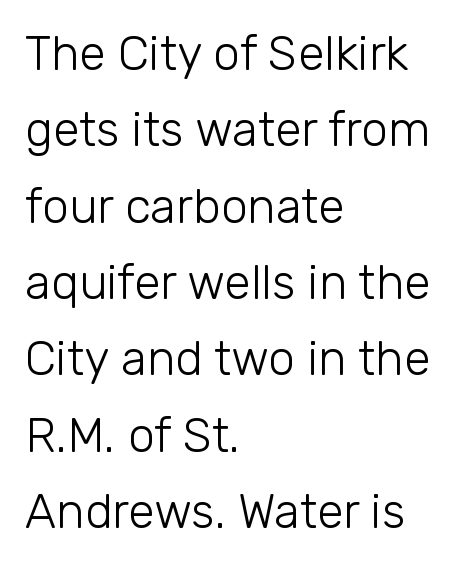
{"serif": "no", "italic": "no", "bold": "no", "weight": "light", "width": "normal", "stroke_contrast": "low", "x_height": "medium", "monospaced": "no", "underline": "no", "align": "left", "line_spacing": "normal", "line_spacing_ratio": 1.59, "letter_spacing": "normal", "letter_spacing_em": 0.0, "glyph_px": 48}
